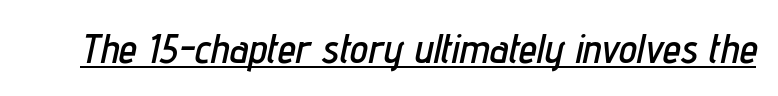
Q: Is the text italic (slanted)? A: Yes, it leans right by about 12 degrees.
Q: Is the text underlined? A: Yes.
Q: Is the spacing between letters normal or unusually wide? A: Normal.
Q: Width (condensed, normal, or wide)? A: Condensed.
Q: Stroke contrast? A: Low.
Q: x-height? A: Medium.
Q: Monospaced? A: No.
